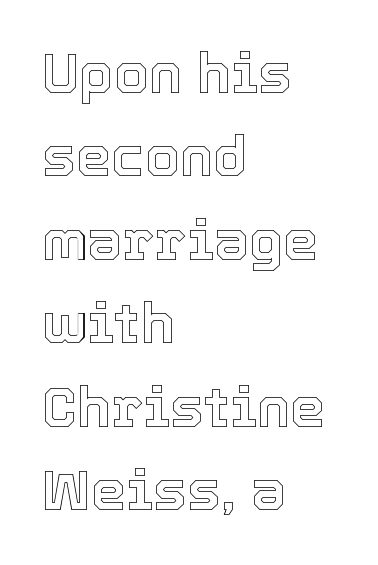
This sample has the flowing, uneven cadence of proportional lettering. The lettering holds an erect, upright posture throughout. In CSS terms this would be text-align: left. Between one letter and the next there's only the usual sliver of space. Is there much room between lines? A standard amount, neither cramped nor airy. The words here are not underlined.
